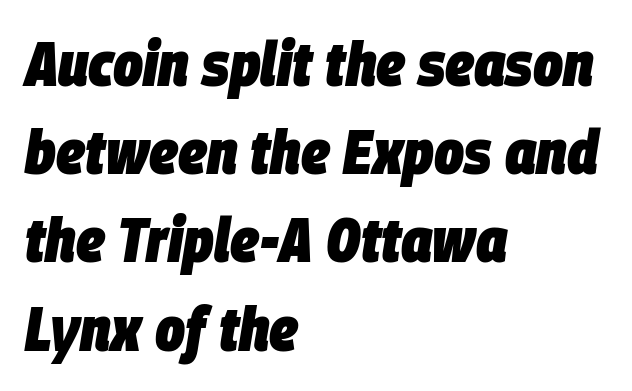
The image shows 63 px heavy, condensed type, italic (leaning right); set left-aligned, normal line spacing (1.4x), normal letter spacing, not underlined; low stroke contrast and a large x-height.
